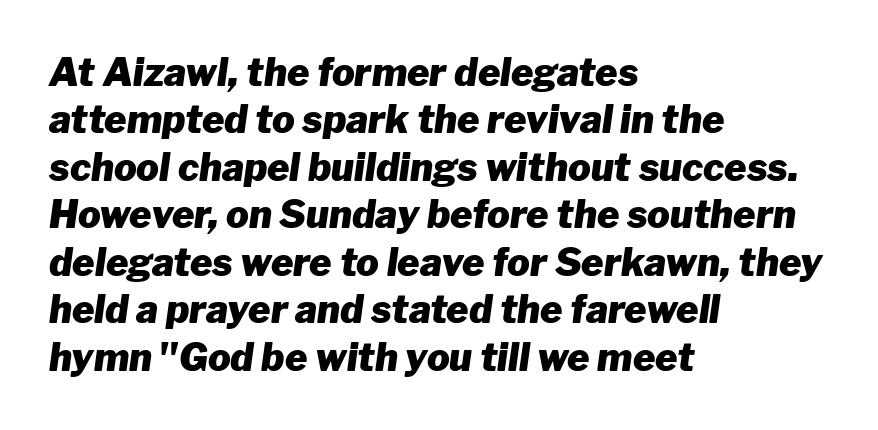
Short and long lines alike share a common starting point at left. Pretty heavy lettering here — definitely bold. Letter spacing: default. A typesetter would call this proportional, since set widths differ per character. If you measured baseline to baseline, you'd find a middling distance.
